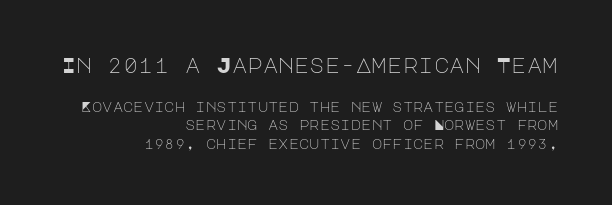
This block has exactly the height ordinary leading produces. Default kerning and tracking; the words read as compact shapes. One-word summary of the alignment: right. Summary of weight: not heavy and not bold.
